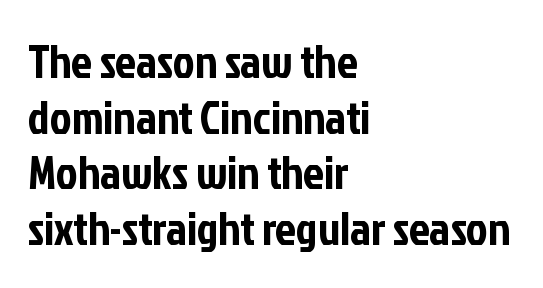
Q: Is the text italic (slanted)? A: No, it is upright.
Q: Is the typeface a serif or a sans-serif typeface? A: Sans-serif.
Q: Is the text underlined? A: No.
Q: How is the paragraph aligned? A: Left-aligned.
Q: Is the spacing between letters normal or unusually wide? A: Normal.
Q: Width (condensed, normal, or wide)? A: Condensed.
Q: Stroke contrast? A: Low.
Q: x-height? A: Medium.
Q: Monospaced? A: No.
